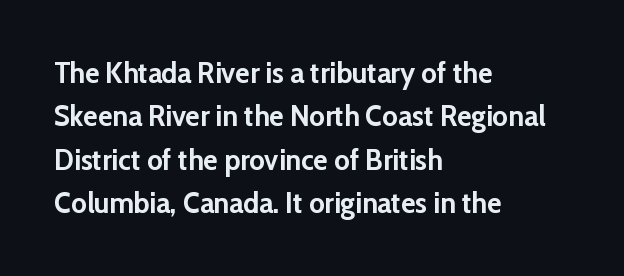
Q: Is the text bold? A: Yes.
Q: Is the text italic (slanted)? A: No, it is upright.
Q: Is the typeface a serif or a sans-serif typeface? A: Sans-serif.
Q: Is the text underlined? A: No.
Q: How is the paragraph aligned? A: Left-aligned.
Q: Is the spacing between letters normal or unusually wide? A: Normal.
Q: Is the spacing between lines tight, normal or loose? A: Normal.
Q: Width (condensed, normal, or wide)? A: Normal.
Q: Stroke contrast? A: Low.
Q: x-height? A: Medium.
Q: Monospaced? A: No.
